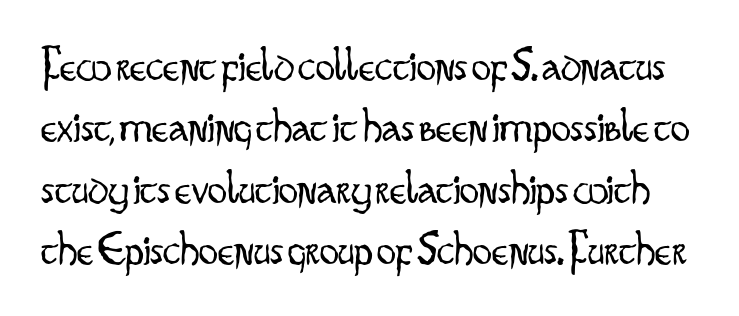
Q: Is the text bold? A: No.
Q: Is the text italic (slanted)? A: No, it is upright.
Q: Is the typeface a serif or a sans-serif typeface? A: Sans-serif.
Q: Is the text underlined? A: No.
Q: Is the spacing between letters normal or unusually wide? A: Normal.
Q: Is the spacing between lines tight, normal or loose? A: Normal.
Q: Width (condensed, normal, or wide)? A: Condensed.
Q: Stroke contrast? A: Low.
Q: x-height? A: Small.
Q: Monospaced? A: No.
